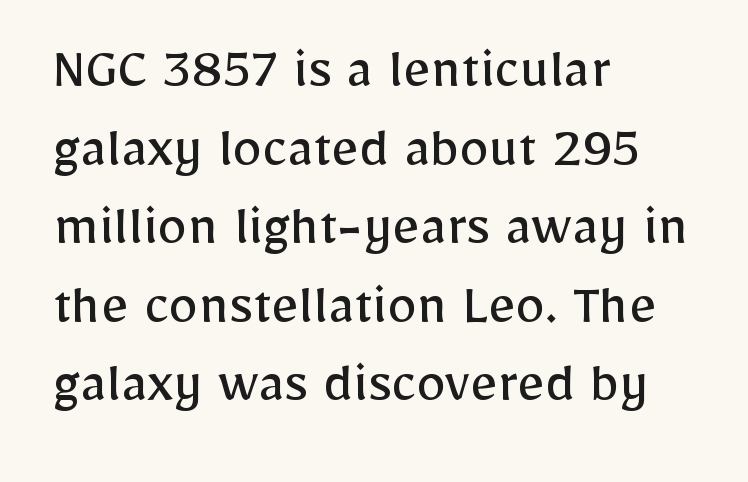
One glance says typical: line gaps are just what's usual. Horizontally, the lines are justified to the leading edge only. If you drew a line through each stem, it would be perfectly vertical. Do the characters align in a grid? No, the font is proportional.
